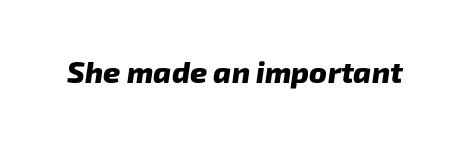
{"serif": "no", "bold": "yes", "weight": "heavy", "width": "normal", "stroke_contrast": "low", "x_height": "medium", "monospaced": "no", "underline": "no", "letter_spacing": "normal", "letter_spacing_em": 0.0, "glyph_px": 30}
